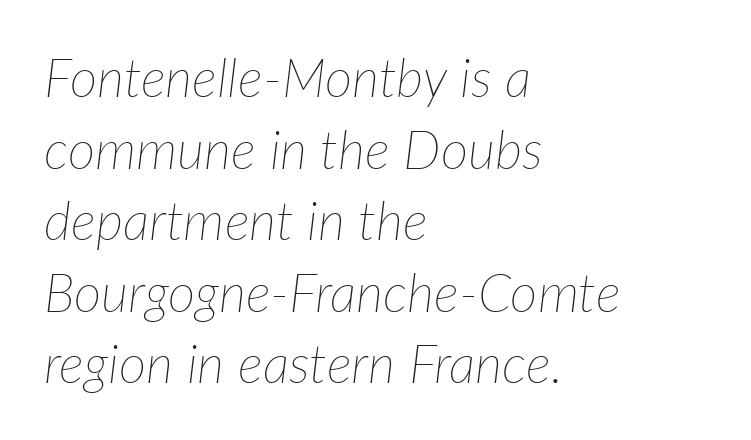
The image shows 53 px thin type, italic (leaning right); set left-aligned, normal line spacing (1.35x), normal letter spacing, not underlined; low stroke contrast and a medium x-height.
